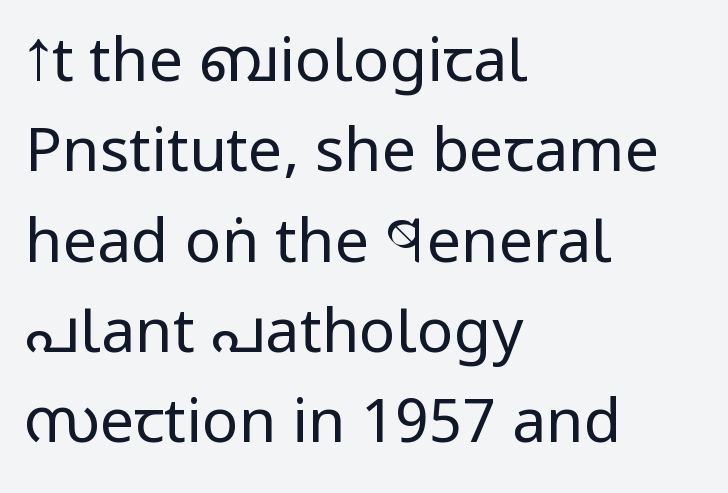
The image shows 61 px regular-weight, condensed sans-serif type, upright; set left-aligned, normal line spacing (1.48x), normal letter spacing, not underlined; low stroke contrast and a large x-height.
